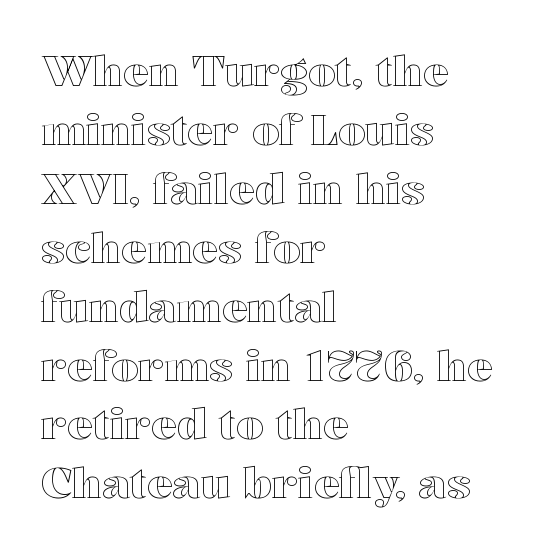
The image shows 43 px wide type, upright; set left-aligned, normal line spacing (1.37x), normal letter spacing, not underlined; a medium x-height.
